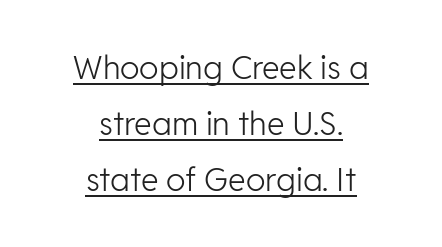
{"serif": "no", "italic": "no", "bold": "no", "weight": "light", "width": "normal", "stroke_contrast": "low", "x_height": "medium", "monospaced": "no", "underline": "yes", "align": "center", "line_spacing_ratio": 1.75, "letter_spacing": "normal", "letter_spacing_em": 0.0, "glyph_px": 32}
